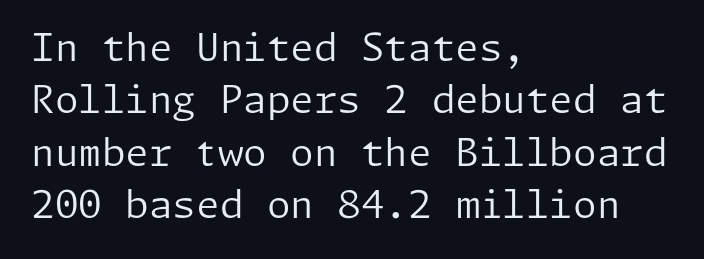
You could call the tracking neutral — neither tight nor loose. Is there much room between lines? A standard amount, neither cramped nor airy. Compared with a typical body face, this is equally light or lighter still. The rendering shows plain stroke endings on the letterforms — a sans-serif design. The rag falls on the right side of this text block. No italicization has been applied; the sample stays upright.
